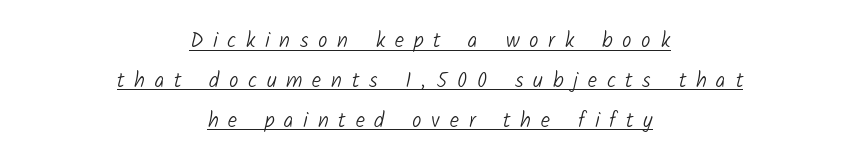
Q: Is the text bold? A: No.
Q: Is the text underlined? A: Yes.
Q: How is the paragraph aligned? A: Centered.
Q: Is the spacing between letters normal or unusually wide? A: Unusually wide.
Q: Is the spacing between lines tight, normal or loose? A: Loose.
